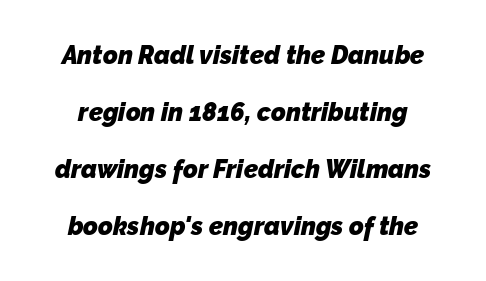
Q: Is the text bold? A: Yes.
Q: Is the text underlined? A: No.
Q: Is the spacing between letters normal or unusually wide? A: Normal.
Q: Is the spacing between lines tight, normal or loose? A: Loose.
